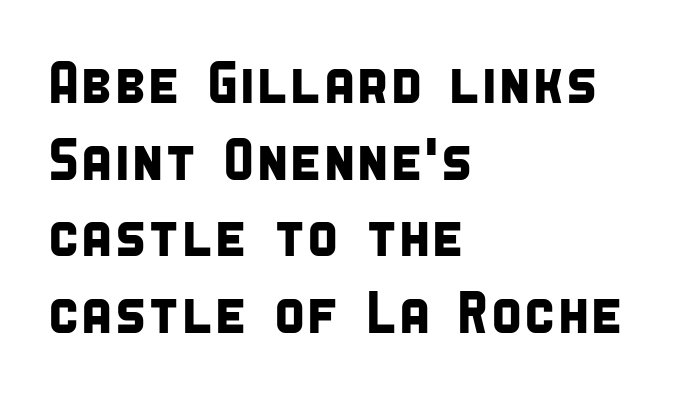
The image shows 59 px condensed sans-serif type; set left-aligned, normal line spacing (1.3x), normal letter spacing, not underlined; low stroke contrast and a large x-height.
